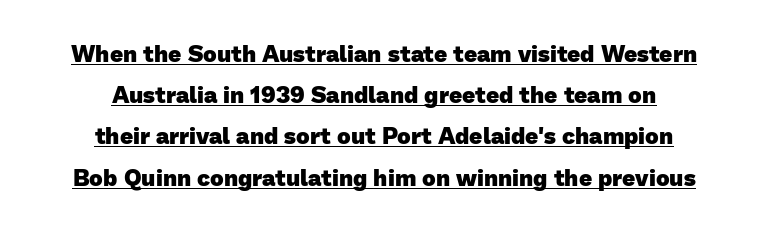
{"bold": "yes", "underline": "yes", "align": "center", "line_spacing_ratio": 1.79, "letter_spacing": "normal", "letter_spacing_em": 0.0, "glyph_px": 23}
